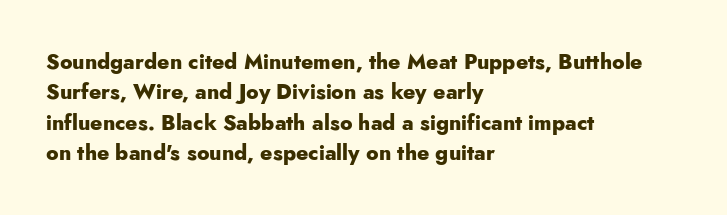
Notice how the stems are strictly vertical — no italics here. These words are printed bold, with thick strokes throughout. Leading: standard. You could call the tracking neutral — neither tight nor loose. The rendering anchors every line to the left-hand side. The words here are not underlined.
